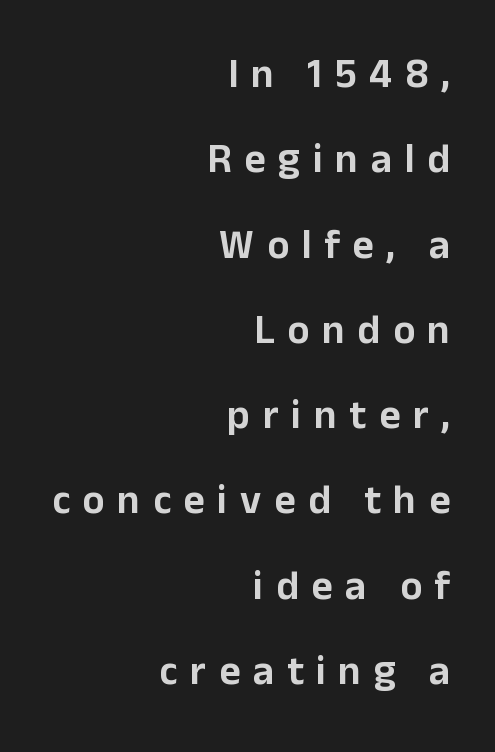
Q: Is the text italic (slanted)? A: No, it is upright.
Q: Is the typeface a serif or a sans-serif typeface? A: Sans-serif.
Q: Is the text underlined? A: No.
Q: How is the paragraph aligned? A: Right-aligned.
Q: Is the spacing between letters normal or unusually wide? A: Unusually wide.
Q: Is the spacing between lines tight, normal or loose? A: Loose.
Q: Width (condensed, normal, or wide)? A: Normal.
Q: Stroke contrast? A: Low.
Q: x-height? A: Medium.
Q: Monospaced? A: No.
